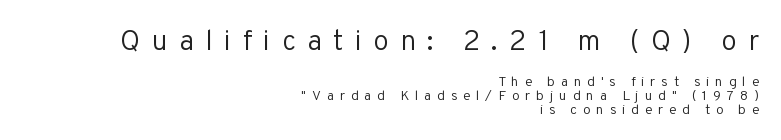
Letterform terminals end flat and unadorned throughout the passage. This sample has the flowing, uneven cadence of proportional lettering. Compared with a flush-left layout, this one pins lines to the opposite, right side. Check under the words: just untouched page. Inter-character spacing is expanded well beyond the font's built-in metrics.
